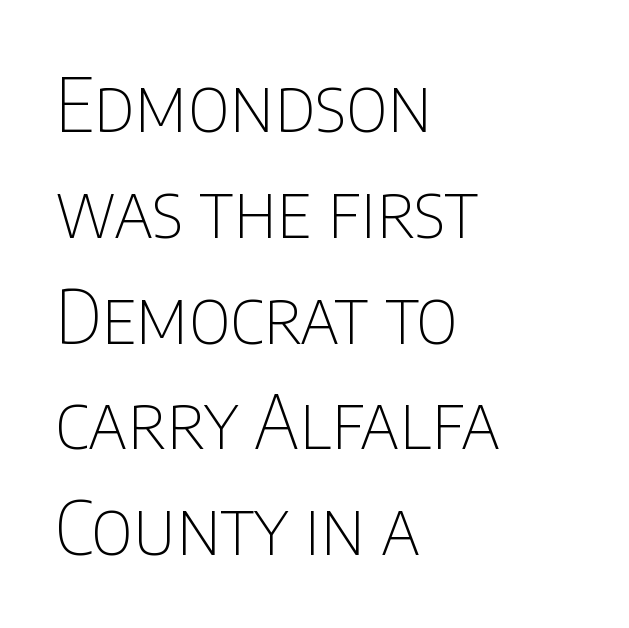
Q: Is the text bold? A: No.
Q: Is the text italic (slanted)? A: No, it is upright.
Q: Is the typeface a serif or a sans-serif typeface? A: Sans-serif.
Q: Is the text underlined? A: No.
Q: How is the paragraph aligned? A: Left-aligned.
Q: Is the spacing between letters normal or unusually wide? A: Normal.
Q: Is the spacing between lines tight, normal or loose? A: Normal.
Q: Width (condensed, normal, or wide)? A: Condensed.
Q: Stroke contrast? A: Low.
Q: x-height? A: Large.
Q: Monospaced? A: No.
